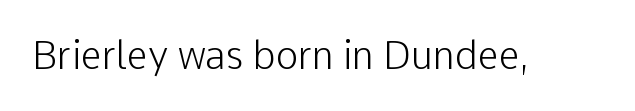
Q: Is the text bold? A: No.
Q: Is the text italic (slanted)? A: No, it is upright.
Q: Is the typeface a serif or a sans-serif typeface? A: Sans-serif.
Q: Is the text underlined? A: No.
Q: Is the spacing between letters normal or unusually wide? A: Normal.
Q: Width (condensed, normal, or wide)? A: Normal.
Q: Stroke contrast? A: Low.
Q: x-height? A: Medium.
Q: Monospaced? A: No.
